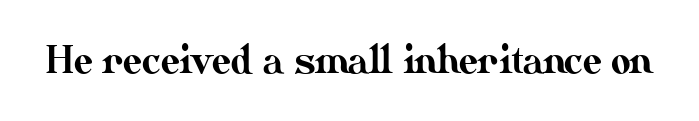
Q: Is the text italic (slanted)? A: No, it is upright.
Q: Is the text underlined? A: No.
Q: Is the spacing between letters normal or unusually wide? A: Normal.
Q: Width (condensed, normal, or wide)? A: Normal.
Q: Stroke contrast? A: Medium.
Q: x-height? A: Small.
Q: Monospaced? A: No.
